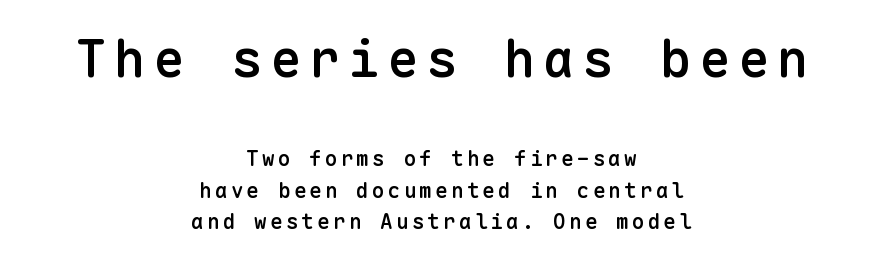
No italicization has been applied; the sample stays upright. Clear beneath every line of the passage. A normal amount of white space separates one row of letters from the next. Looks like terminal output: every glyph gets an equal slot.
